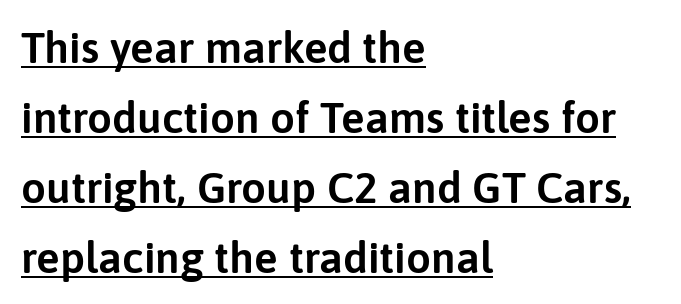
Q: Is the text italic (slanted)? A: No, it is upright.
Q: Is the typeface a serif or a sans-serif typeface? A: Sans-serif.
Q: Is the text underlined? A: Yes.
Q: How is the paragraph aligned? A: Left-aligned.
Q: Is the spacing between letters normal or unusually wide? A: Normal.
Q: Is the spacing between lines tight, normal or loose? A: Normal.
Q: Width (condensed, normal, or wide)? A: Normal.
Q: Stroke contrast? A: Low.
Q: x-height? A: Medium.
Q: Monospaced? A: No.
